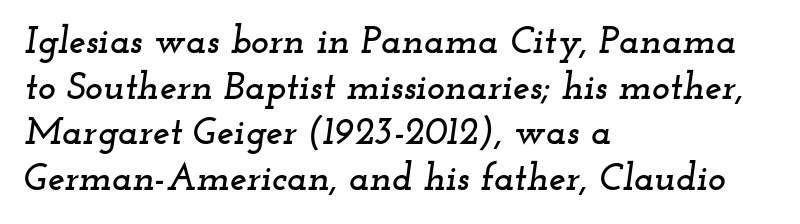
The image shows 38 px wide serif type, italic (leaning right); set left-aligned, line spacing 1.2x, normal letter spacing, not underlined; low stroke contrast and a small x-height.
